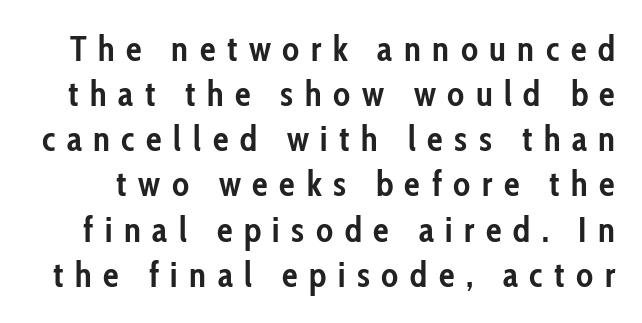
Q: Is the text bold? A: Yes.
Q: Is the text italic (slanted)? A: No, it is upright.
Q: Is the typeface a serif or a sans-serif typeface? A: Sans-serif.
Q: Is the text underlined? A: No.
Q: Is the spacing between letters normal or unusually wide? A: Unusually wide.
Q: Is the spacing between lines tight, normal or loose? A: Normal.
Q: Width (condensed, normal, or wide)? A: Condensed.
Q: Stroke contrast? A: Low.
Q: x-height? A: Medium.
Q: Monospaced? A: No.
